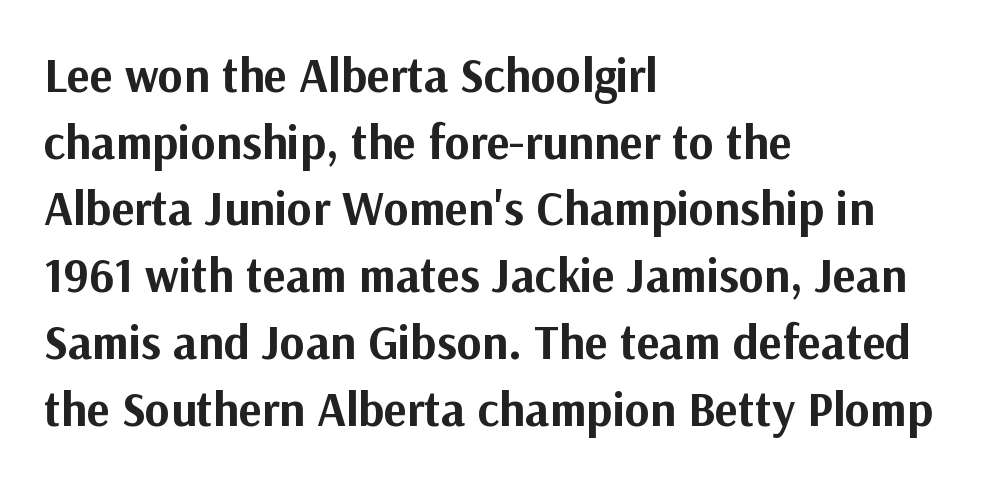
The image shows 48 px bold sans-serif type, upright; set left-aligned, normal line spacing (1.39x), normal letter spacing, not underlined; medium stroke contrast and a medium x-height.
